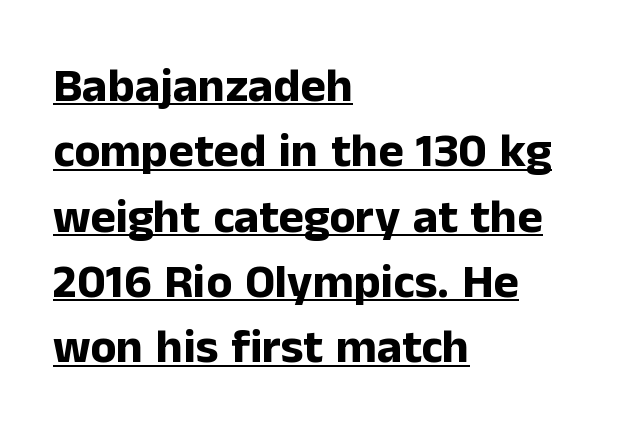
The image shows 48 px bold sans-serif type, upright; set left-aligned, normal line spacing (1.36x), normal letter spacing, underlined; low stroke contrast and a medium x-height.
